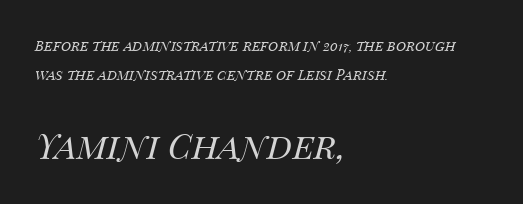
{"italic": "yes", "lean": "right", "slant_degrees": 14, "bold": "no", "weight": "regular", "width": "normal", "stroke_contrast": "medium", "x_height": "large", "monospaced": "no", "underline": "no", "align": "left", "line_spacing": "loose", "line_spacing_ratio": 2.08, "letter_spacing": "normal", "letter_spacing_em": 0.0, "larger_block": "second", "size_ratio": 2.5, "glyph_px": 35}
